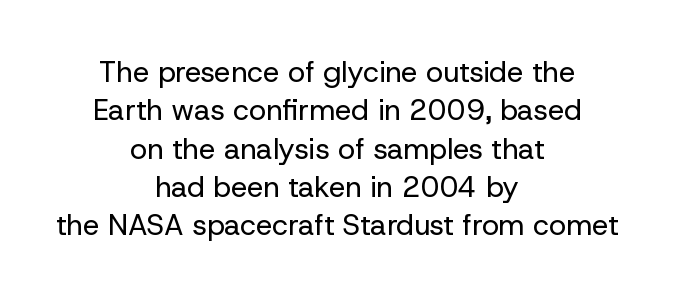
Normally led — the rows are evenly, conventionally spaced. Weight: in the light-to-regular range. The typography opts for an upright posture over an oblique one. This rendering leaves character spacing at its baseline value. Teacher's note: observe the equal gaps on both sides — that is centered alignment.
